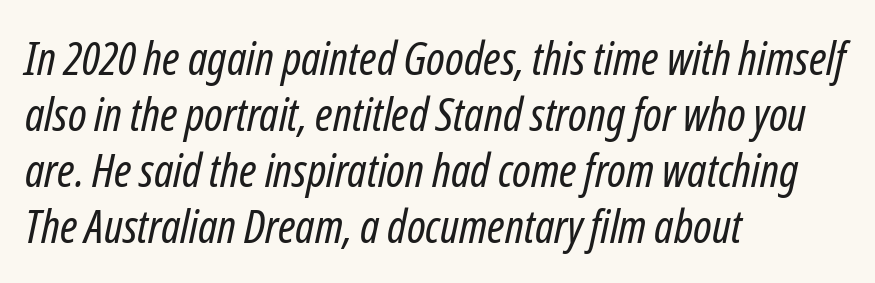
{"italic": "yes", "lean": "right", "slant_degrees": 12, "bold": "no", "weight": "regular", "width": "condensed", "stroke_contrast": "low", "x_height": "medium", "monospaced": "no", "underline": "no", "align": "left", "line_spacing_ratio": 1.22, "letter_spacing": "normal", "letter_spacing_em": 0.0, "glyph_px": 46}
